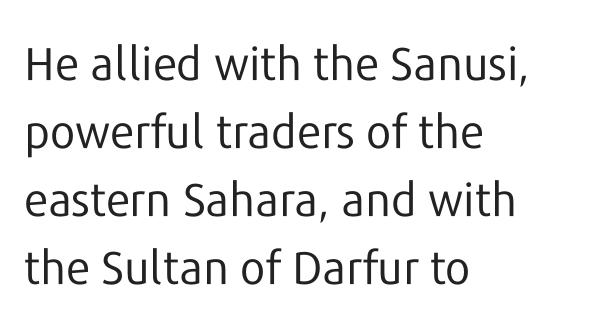
Q: Is the text bold? A: No.
Q: Is the text italic (slanted)? A: No, it is upright.
Q: Is the typeface a serif or a sans-serif typeface? A: Sans-serif.
Q: Is the text underlined? A: No.
Q: How is the paragraph aligned? A: Left-aligned.
Q: Is the spacing between letters normal or unusually wide? A: Normal.
Q: Is the spacing between lines tight, normal or loose? A: Normal.
Q: Width (condensed, normal, or wide)? A: Normal.
Q: Stroke contrast? A: Low.
Q: x-height? A: Medium.
Q: Monospaced? A: No.
